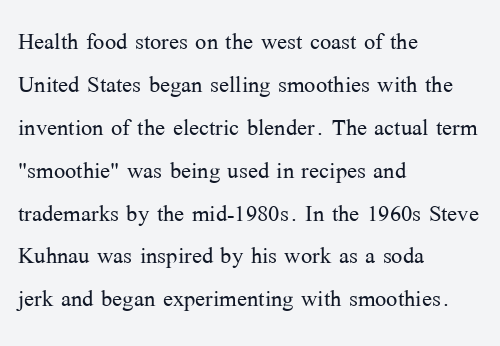
Q: Is the text bold? A: No.
Q: Is the text italic (slanted)? A: No, it is upright.
Q: Is the typeface a serif or a sans-serif typeface? A: Serif.
Q: Is the text underlined? A: No.
Q: How is the paragraph aligned? A: Left-aligned.
Q: Is the spacing between letters normal or unusually wide? A: Normal.
Q: Is the spacing between lines tight, normal or loose? A: Normal.
Q: Width (condensed, normal, or wide)? A: Normal.
Q: Stroke contrast? A: Medium.
Q: x-height? A: Medium.
Q: Monospaced? A: No.
